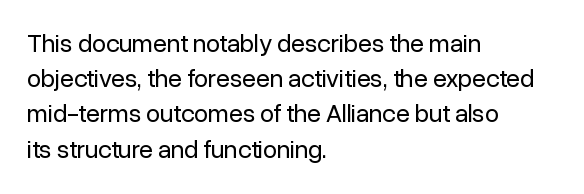
The image shows 25 px text type, upright; set left-aligned, normal line spacing (1.41x), normal letter spacing, not underlined.
